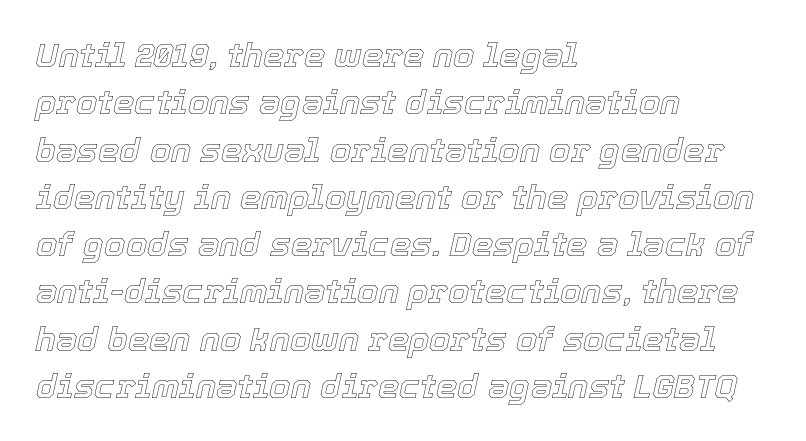
Q: Is the text italic (slanted)? A: Yes, it leans right by about 12 degrees.
Q: Is the text underlined? A: No.
Q: How is the paragraph aligned? A: Left-aligned.
Q: Is the spacing between letters normal or unusually wide? A: Normal.
Q: Is the spacing between lines tight, normal or loose? A: Normal.
Q: Width (condensed, normal, or wide)? A: Normal.
Q: x-height? A: Medium.
Q: Monospaced? A: No.
